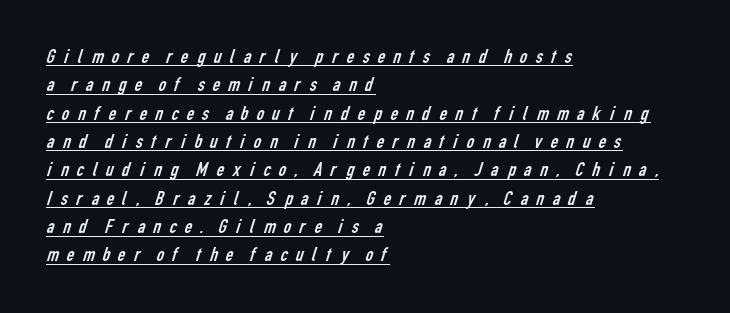
{"bold": "no", "underline": "yes", "align": "left", "line_spacing": "normal", "line_spacing_ratio": 1.35, "letter_spacing": "wide", "letter_spacing_em": 0.29, "glyph_px": 21}
